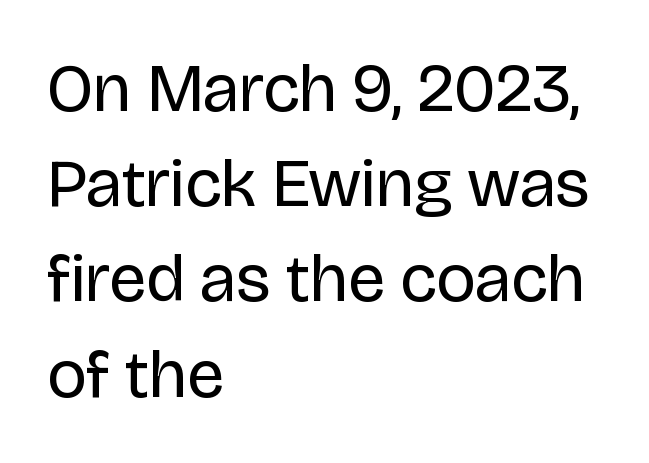
Honestly, there is no underline to notice here at all. Is this a fixed-width face? No — the glyphs have proportional, varying widths. Check where the strokes stop: nothing finishes them off — pure sans. Leftover space on each line is placed entirely after the last word.
